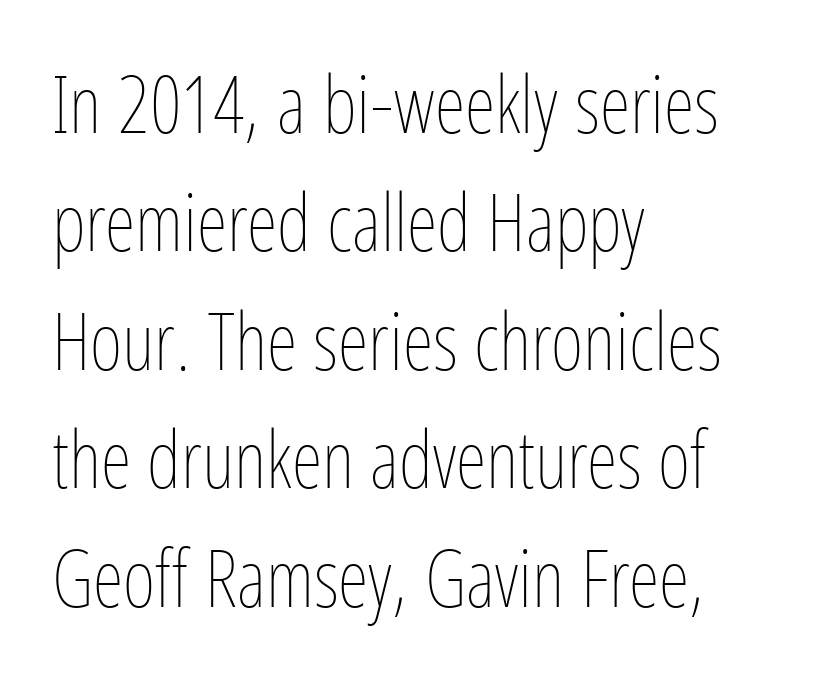
Short note: letters normally spaced. Each new line begins a customary step beneath the previous one. Looks like regular typesetting: each glyph gets only the width it needs. Nobody drew a line under any word here.
